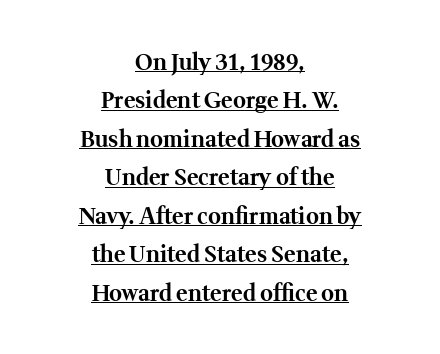
In terms of weight, the rendering is a true, heavy bold. Which margin do the lines hug? Neither — every line sits in the middle. The letterforms sit shoulder to shoulder at normal distance. The lettering is marked with a stroke running underneath it. The letters stand upright; this is a roman face.
